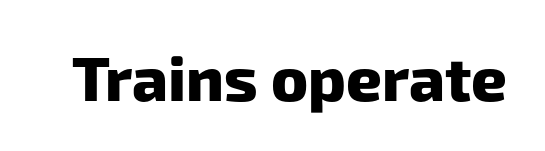
The image shows 62 px heavy sans-serif type; set normal letter spacing, not underlined; low stroke contrast and a medium x-height.
